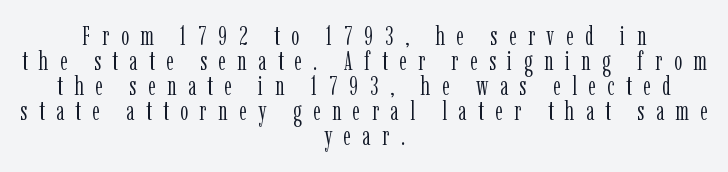
Q: Is the text bold? A: No.
Q: Is the text italic (slanted)? A: No, it is upright.
Q: Is the text underlined? A: No.
Q: How is the paragraph aligned? A: Centered.
Q: Is the spacing between letters normal or unusually wide? A: Unusually wide.
Q: Is the spacing between lines tight, normal or loose? A: Tight.
